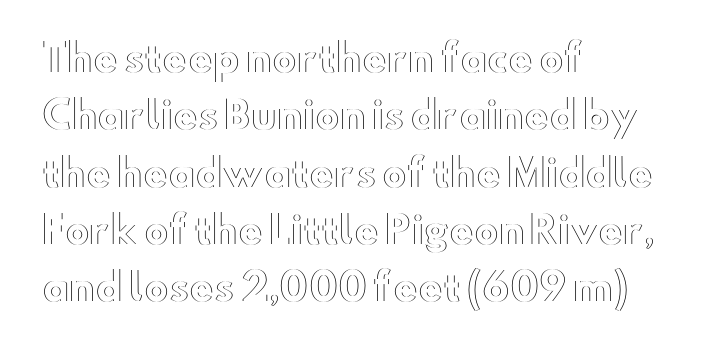
{"italic": "no", "width": "wide", "x_height": "small", "monospaced": "no", "underline": "no", "align": "left", "line_spacing": "normal", "line_spacing_ratio": 1.55, "letter_spacing": "normal", "letter_spacing_em": 0.0, "glyph_px": 37}
